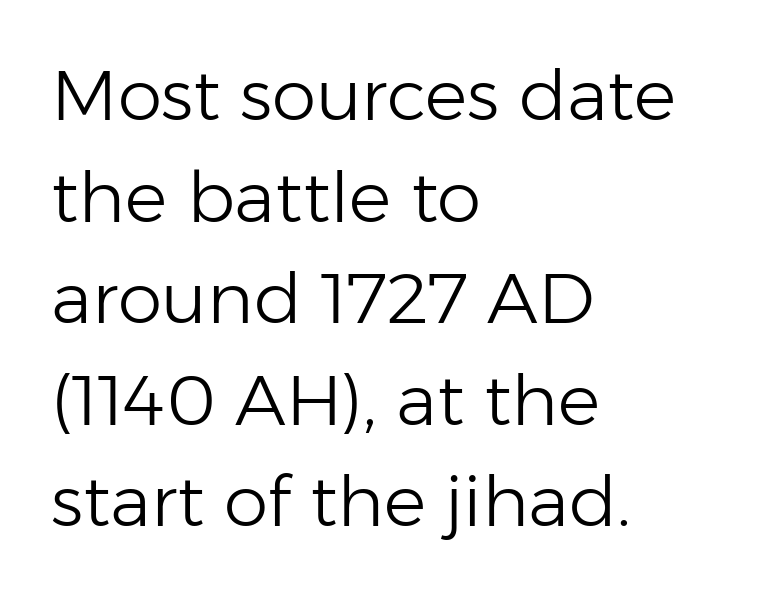
Q: Is the text bold? A: No.
Q: Is the text italic (slanted)? A: No, it is upright.
Q: Is the typeface a serif or a sans-serif typeface? A: Sans-serif.
Q: Is the text underlined? A: No.
Q: How is the paragraph aligned? A: Left-aligned.
Q: Is the spacing between letters normal or unusually wide? A: Normal.
Q: Is the spacing between lines tight, normal or loose? A: Normal.
Q: Width (condensed, normal, or wide)? A: Normal.
Q: Stroke contrast? A: Low.
Q: x-height? A: Medium.
Q: Monospaced? A: No.
